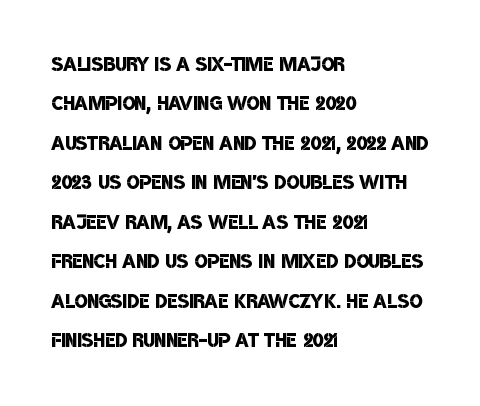
Moderately thickened strokes mark this as semibold type. One-word summary of the alignment: left. These lines keep a tight, regular rhythm from letter to letter. A normal amount of white space separates one row of letters from the next.
